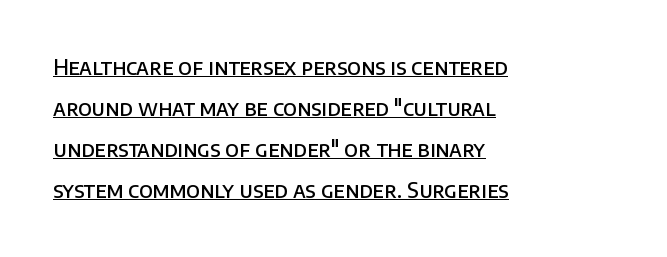
Q: Is the text bold? A: Semi-bold.
Q: Is the text italic (slanted)? A: No, it is upright.
Q: Is the text underlined? A: Yes.
Q: How is the paragraph aligned? A: Left-aligned.
Q: Is the spacing between letters normal or unusually wide? A: Normal.
Q: Is the spacing between lines tight, normal or loose? A: Loose.
